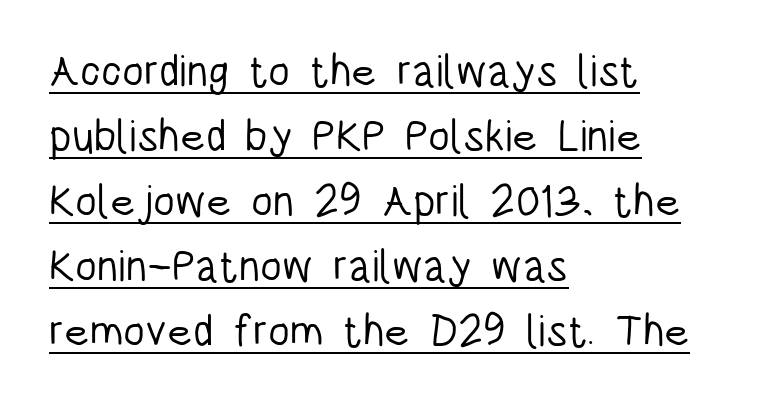
The image shows 44 px light, condensed sans-serif type, upright; set left-aligned, normal line spacing (1.48x), normal letter spacing, underlined; low stroke contrast and a large x-height.
